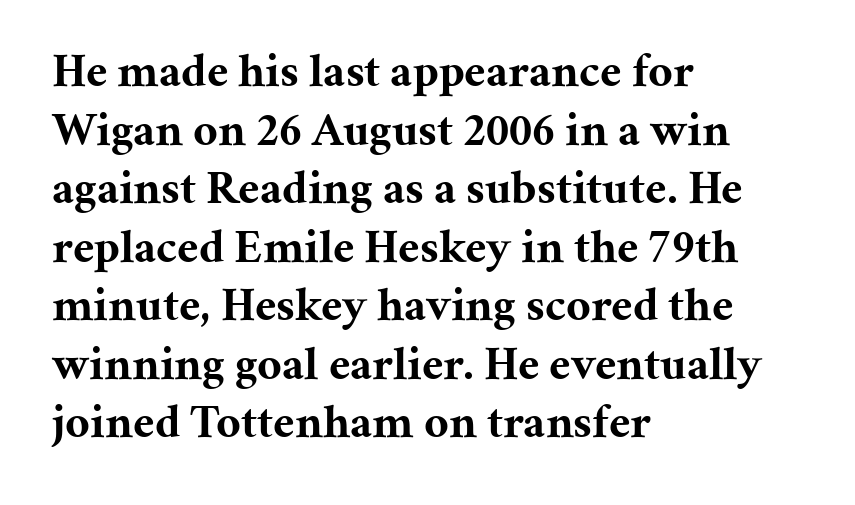
{"serif": "yes", "italic": "no", "bold": "yes", "weight": "bold", "width": "normal", "stroke_contrast": "medium", "x_height": "medium", "monospaced": "no", "underline": "no", "align": "left", "line_spacing_ratio": 1.22, "letter_spacing": "normal", "letter_spacing_em": 0.0, "glyph_px": 48}
